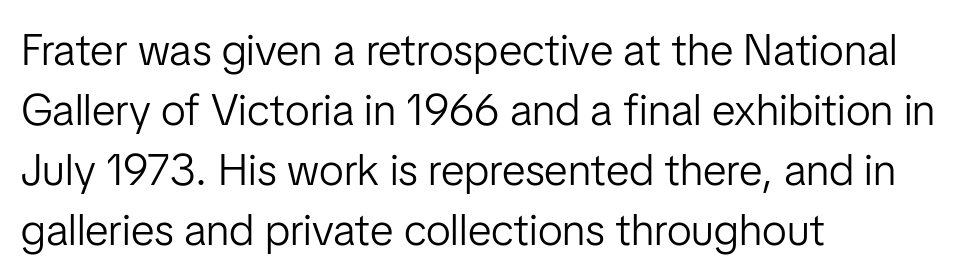
Q: Is the text bold? A: No.
Q: Is the text italic (slanted)? A: No, it is upright.
Q: Is the typeface a serif or a sans-serif typeface? A: Sans-serif.
Q: Is the text underlined? A: No.
Q: How is the paragraph aligned? A: Left-aligned.
Q: Is the spacing between letters normal or unusually wide? A: Normal.
Q: Is the spacing between lines tight, normal or loose? A: Normal.
Q: Width (condensed, normal, or wide)? A: Normal.
Q: Stroke contrast? A: Low.
Q: x-height? A: Medium.
Q: Monospaced? A: No.
